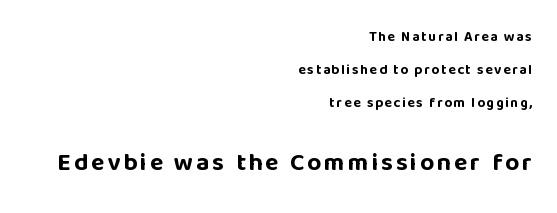
The image shows 25 px bold type, upright; set right-aligned, loose line spacing (2.34x), not underlined; the second (bottom) block is 1.79x larger.
